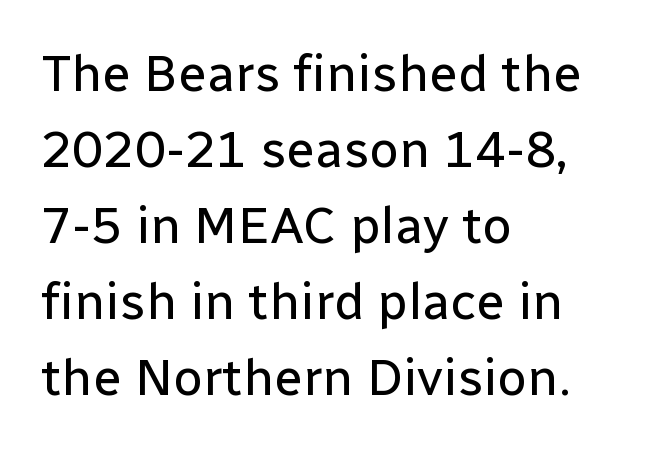
The image shows 52 px regular-weight sans-serif type, upright; set left-aligned, normal line spacing (1.46x), normal letter spacing, not underlined; low stroke contrast and a medium x-height.
